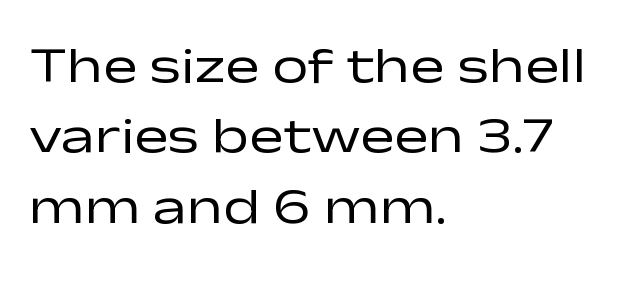
The image shows 51 px regular-weight, wide sans-serif type, upright; set left-aligned, normal line spacing (1.38x), normal letter spacing, not underlined; low stroke contrast and a medium x-height.
